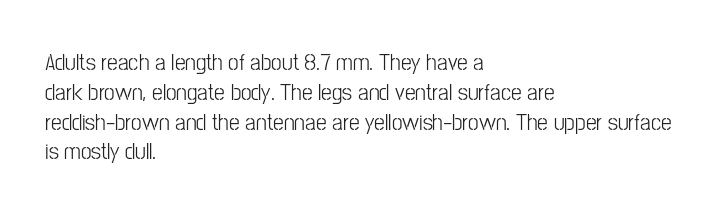
Q: Is the text bold? A: No.
Q: Is the text italic (slanted)? A: No, it is upright.
Q: Is the text underlined? A: No.
Q: How is the paragraph aligned? A: Left-aligned.
Q: Is the spacing between letters normal or unusually wide? A: Normal.
